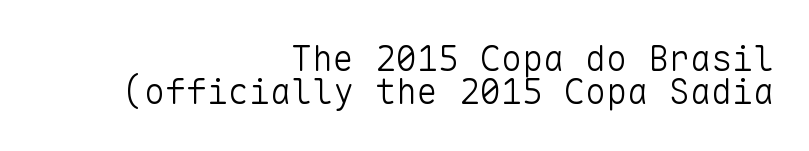
{"serif": "no", "italic": "no", "bold": "no", "weight": "light", "width": "normal", "stroke_contrast": "low", "x_height": "medium", "monospaced": "yes", "underline": "no", "align": "right", "line_spacing": "tight", "line_spacing_ratio": 0.95, "letter_spacing": "normal", "letter_spacing_em": 0.0, "glyph_px": 35}
